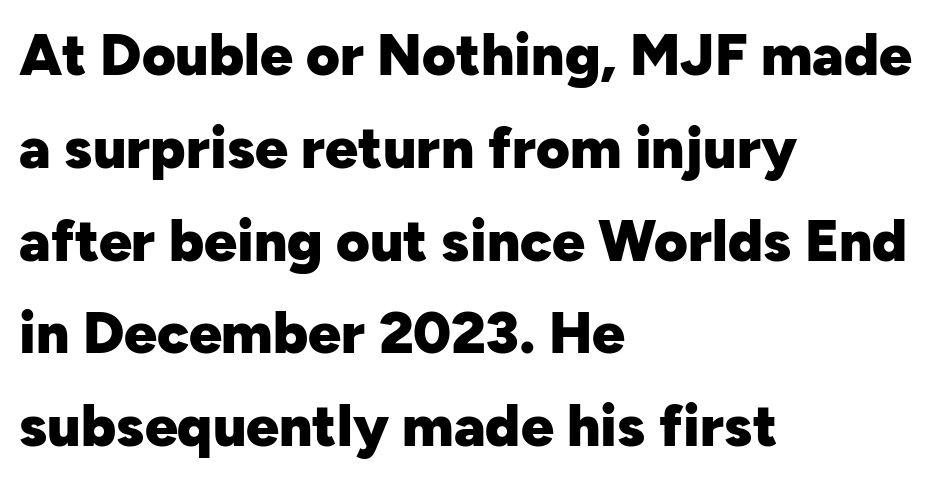
The image shows 58 px heavy sans-serif type, upright; set left-aligned, normal line spacing (1.6x), normal letter spacing, not underlined; low stroke contrast and a medium x-height.
